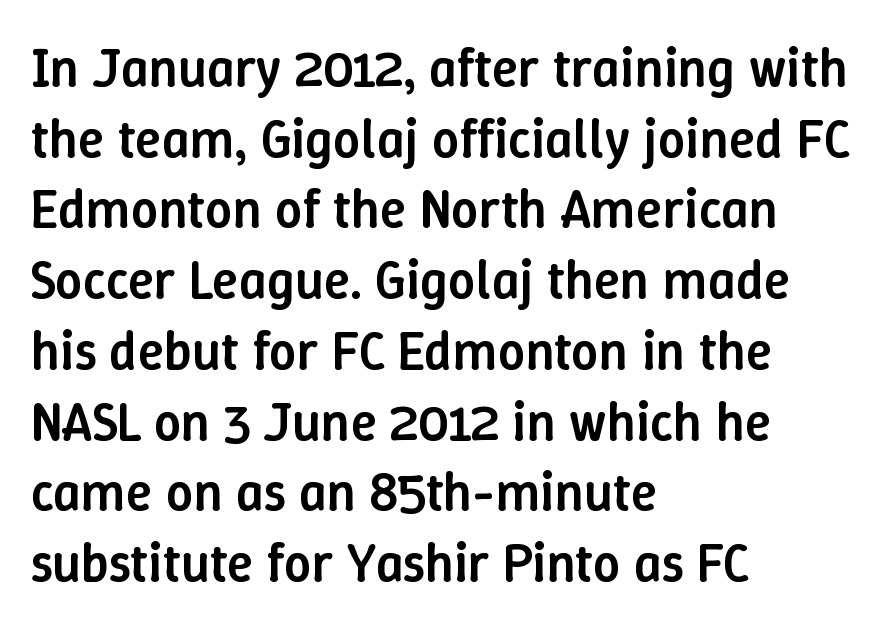
Spacing verdict: proportional, widths tailored to each character. The block of text has a typical density, with ordinary space between rows. Compared with an ordinary text face, these strokes are moderately heavier — a semibold. Underlining? Definitely not there.
